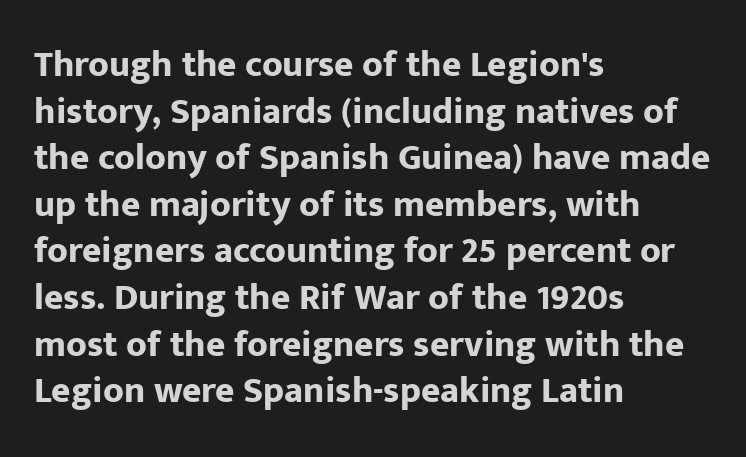
Q: Is the text bold? A: Yes.
Q: Is the text italic (slanted)? A: No, it is upright.
Q: Is the typeface a serif or a sans-serif typeface? A: Sans-serif.
Q: Is the text underlined? A: No.
Q: How is the paragraph aligned? A: Left-aligned.
Q: Is the spacing between letters normal or unusually wide? A: Normal.
Q: Is the spacing between lines tight, normal or loose? A: Normal.
Q: Width (condensed, normal, or wide)? A: Normal.
Q: Stroke contrast? A: Low.
Q: x-height? A: Medium.
Q: Monospaced? A: No.
